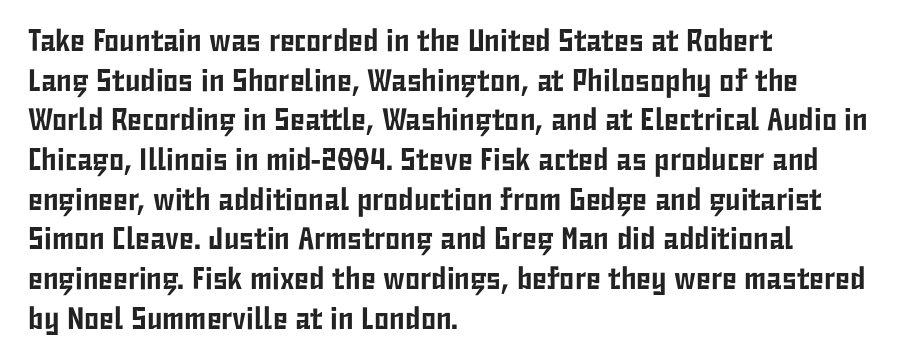
{"serif": "no", "italic": "no", "width": "condensed", "stroke_contrast": "low", "x_height": "medium", "monospaced": "no", "underline": "no", "align": "left", "line_spacing": "normal", "line_spacing_ratio": 1.28, "letter_spacing": "normal", "letter_spacing_em": 0.0, "glyph_px": 31}
